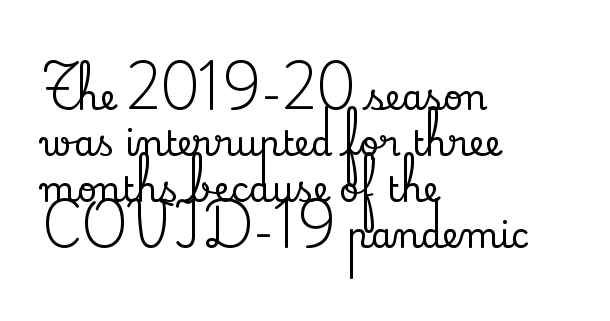
{"serif": "yes", "italic": "no", "width": "normal", "stroke_contrast": "low", "x_height": "small", "monospaced": "no", "underline": "no", "align": "left", "line_spacing": "normal", "line_spacing_ratio": 1.31, "letter_spacing": "normal", "letter_spacing_em": 0.0, "glyph_px": 35}
